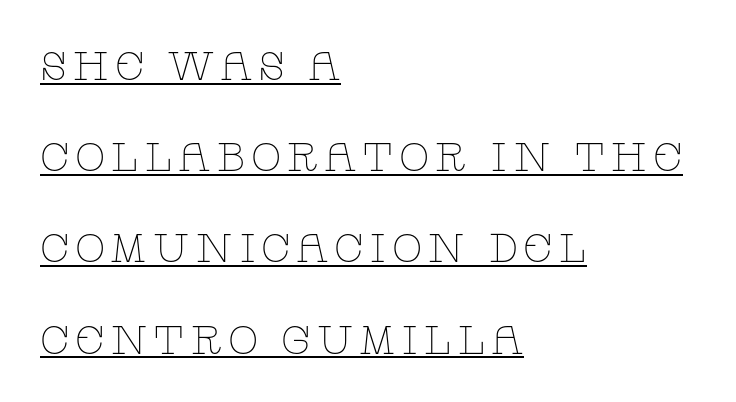
The image shows 40 px thin, wide serif type, upright; set left-aligned, loose line spacing (2.28x), underlined; low stroke contrast and a large x-height.
